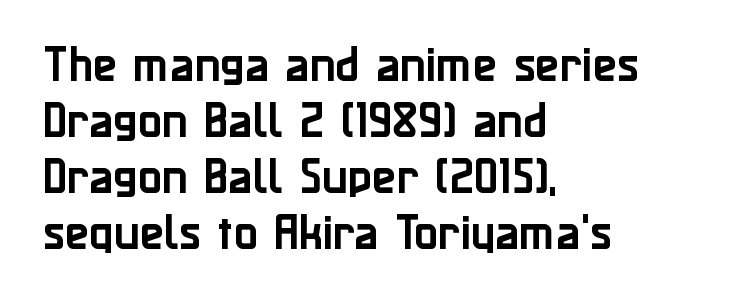
Honestly, the row spacing looks completely unremarkable. Tall strokes in this sample are plumb rather than angled. Line beginnings align vertically; line endings do not. Spacing verdict: proportional, widths tailored to each character.
